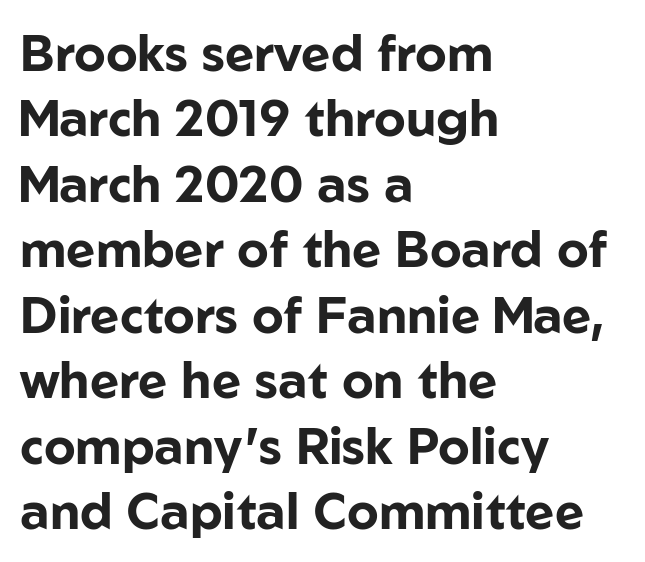
{"serif": "no", "italic": "no", "bold": "yes", "weight": "bold", "width": "normal", "stroke_contrast": "low", "x_height": "medium", "monospaced": "no", "underline": "no", "align": "left", "line_spacing": "normal", "line_spacing_ratio": 1.31, "letter_spacing": "normal", "letter_spacing_em": 0.0, "glyph_px": 50}
